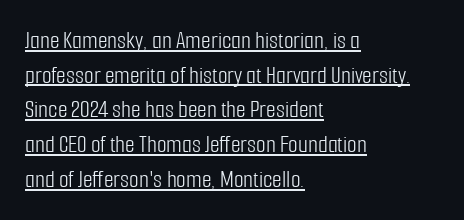
{"italic": "no", "bold": "no", "underline": "yes", "align": "left", "line_spacing": "normal", "line_spacing_ratio": 1.39, "letter_spacing": "normal", "letter_spacing_em": 0.0, "glyph_px": 25}
